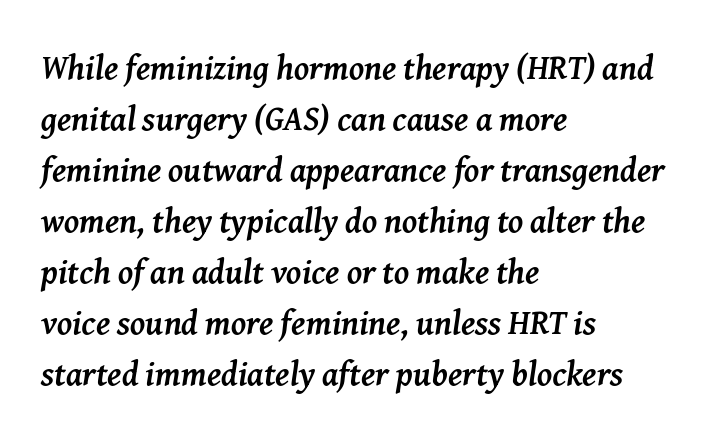
{"serif": "yes", "italic": "yes", "lean": "right", "slant_degrees": 8, "bold": "yes", "weight": "semibold", "width": "normal", "stroke_contrast": "medium", "x_height": "medium", "monospaced": "no", "underline": "no", "align": "left", "line_spacing": "normal", "line_spacing_ratio": 1.5, "letter_spacing": "normal", "letter_spacing_em": 0.0, "glyph_px": 34}
